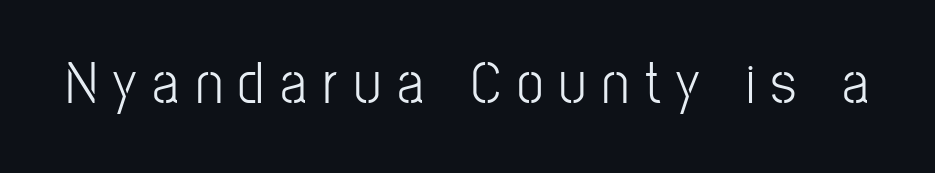
The image shows 60 px light, condensed sans-serif type, upright; set unusually wide letter spacing (+0.27 em), not underlined; low stroke contrast and a medium x-height.
